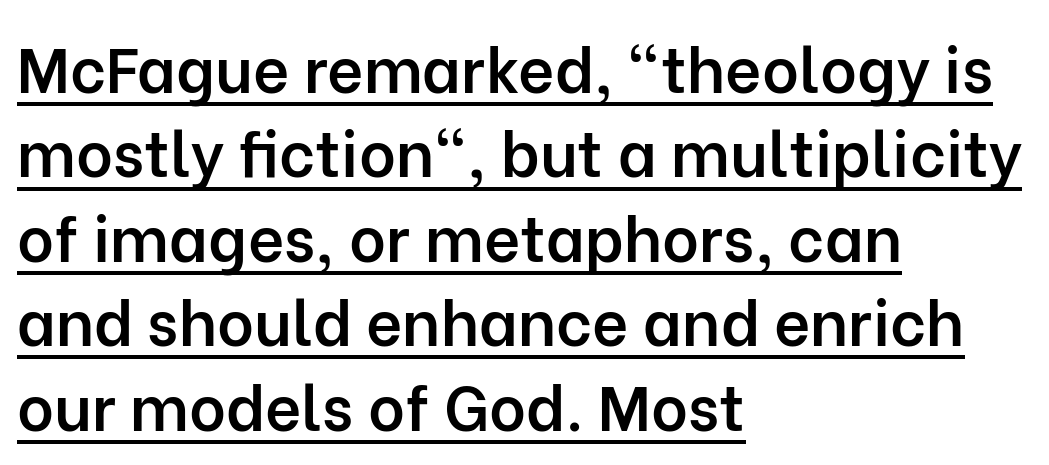
Q: Is the text bold? A: Semi-bold.
Q: Is the text italic (slanted)? A: No, it is upright.
Q: Is the typeface a serif or a sans-serif typeface? A: Sans-serif.
Q: Is the text underlined? A: Yes.
Q: How is the paragraph aligned? A: Left-aligned.
Q: Is the spacing between letters normal or unusually wide? A: Normal.
Q: Is the spacing between lines tight, normal or loose? A: Normal.
Q: Width (condensed, normal, or wide)? A: Normal.
Q: Stroke contrast? A: Low.
Q: x-height? A: Medium.
Q: Monospaced? A: No.
